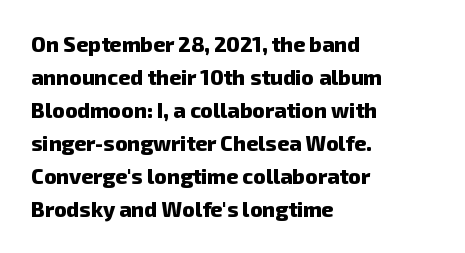
Compared with a centered layout, this one pins lines to the left instead. Letter spacing: default. Type without underlining. Heavy-handed strokes throughout: this text is bold. Students, observe: this is what conventionally led text looks like.
